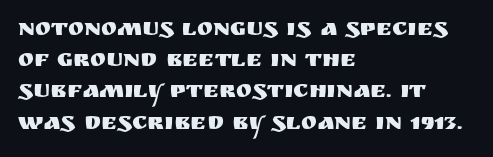
{"italic": "no", "underline": "no", "align": "left", "line_spacing": "normal", "line_spacing_ratio": 1.3, "letter_spacing": "normal", "letter_spacing_em": 0.0, "glyph_px": 24}
